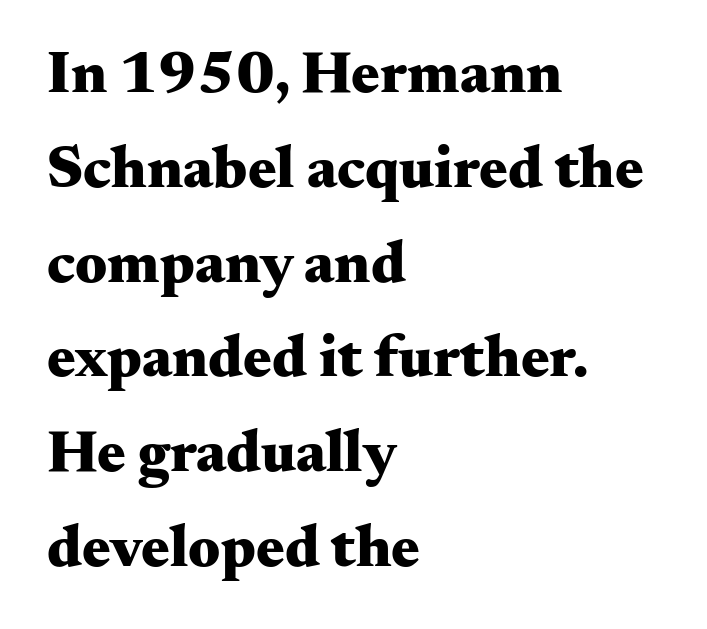
The image shows 60 px heavy, wide serif type, upright; set left-aligned, normal line spacing (1.58x), normal letter spacing, not underlined; medium stroke contrast and a small x-height.
